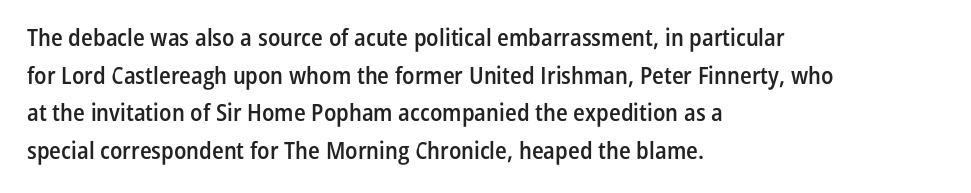
The image shows 24 px text type, upright; set left-aligned, normal line spacing (1.57x), normal letter spacing, not underlined.
